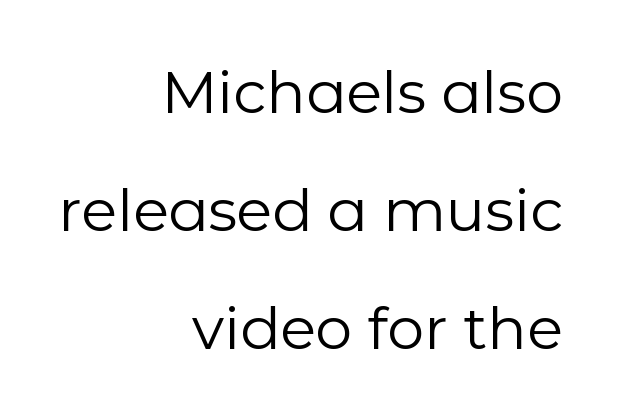
Honestly, the letter spacing is just normal — you wouldn't notice it. Summary of vertical rhythm: relaxed, with wide interline spacing. This is not heavy type; no bold has been used. Character widths vary here, with narrow letters taking less room than wide ones. The font's upright variant was chosen for this text.
